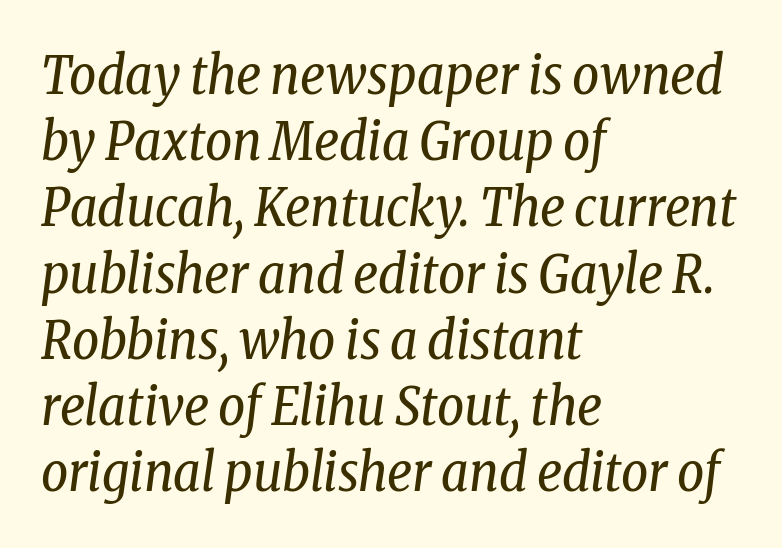
The image shows 53 px regular-weight, condensed serif type, italic (leaning right); set left-aligned, normal line spacing (1.25x), normal letter spacing, not underlined; low stroke contrast and a medium x-height.
